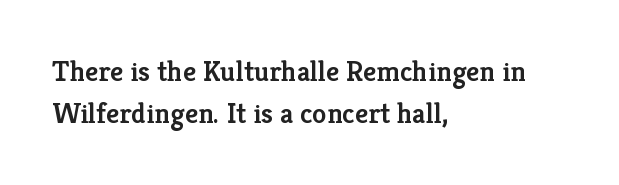
The image shows 29 px semibold serif type, upright; set left-aligned, normal line spacing (1.46x), normal letter spacing, not underlined; low stroke contrast and a medium x-height.
